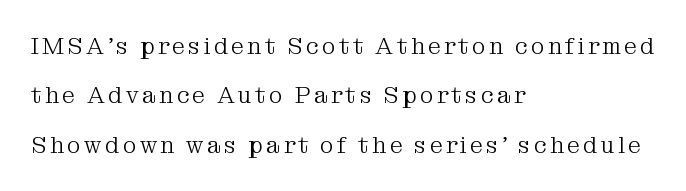
The image shows 23 px text type, upright; set left-aligned, loose line spacing (2.15x), not underlined.
